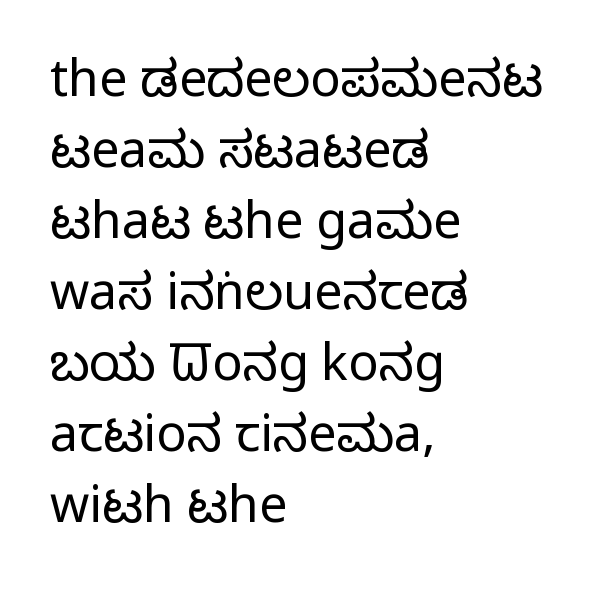
Q: Is the text bold? A: No.
Q: Is the text italic (slanted)? A: No, it is upright.
Q: Is the typeface a serif or a sans-serif typeface? A: Sans-serif.
Q: Is the text underlined? A: No.
Q: How is the paragraph aligned? A: Left-aligned.
Q: Is the spacing between letters normal or unusually wide? A: Normal.
Q: Is the spacing between lines tight, normal or loose? A: Normal.
Q: Width (condensed, normal, or wide)? A: Condensed.
Q: Stroke contrast? A: Low.
Q: x-height? A: Large.
Q: Monospaced? A: No.
